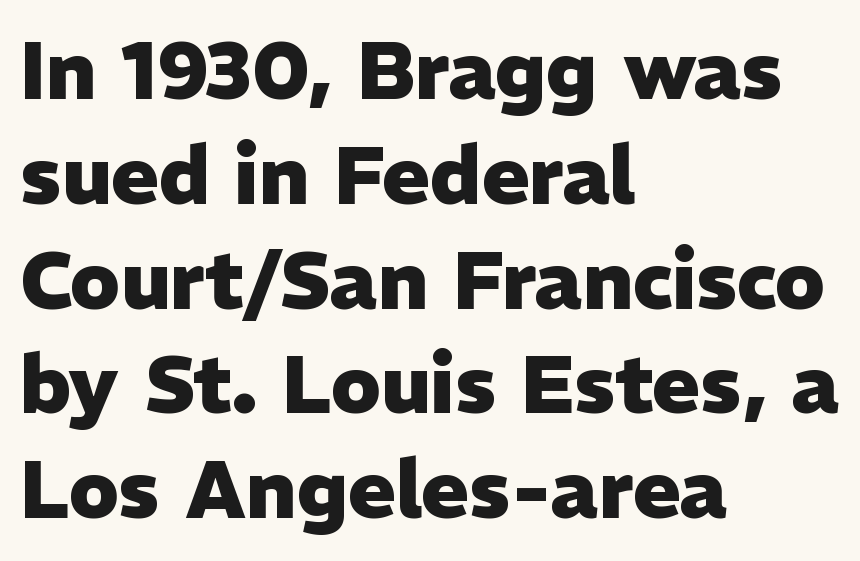
Q: Is the text bold? A: Yes.
Q: Is the text italic (slanted)? A: No, it is upright.
Q: Is the typeface a serif or a sans-serif typeface? A: Sans-serif.
Q: Is the text underlined? A: No.
Q: How is the paragraph aligned? A: Left-aligned.
Q: Is the spacing between letters normal or unusually wide? A: Normal.
Q: Is the spacing between lines tight, normal or loose? A: Normal.
Q: Width (condensed, normal, or wide)? A: Normal.
Q: Stroke contrast? A: Low.
Q: x-height? A: Medium.
Q: Monospaced? A: No.
